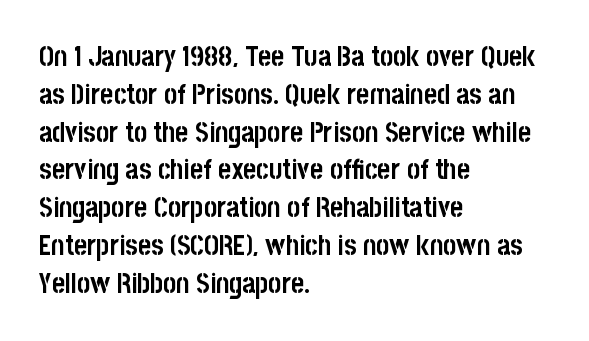
{"serif": "no", "italic": "no", "bold": "yes", "weight": "semibold", "width": "condensed", "stroke_contrast": "low", "x_height": "large", "monospaced": "no", "underline": "no", "align": "left", "line_spacing": "normal", "line_spacing_ratio": 1.35, "letter_spacing": "normal", "letter_spacing_em": 0.0, "glyph_px": 28}
